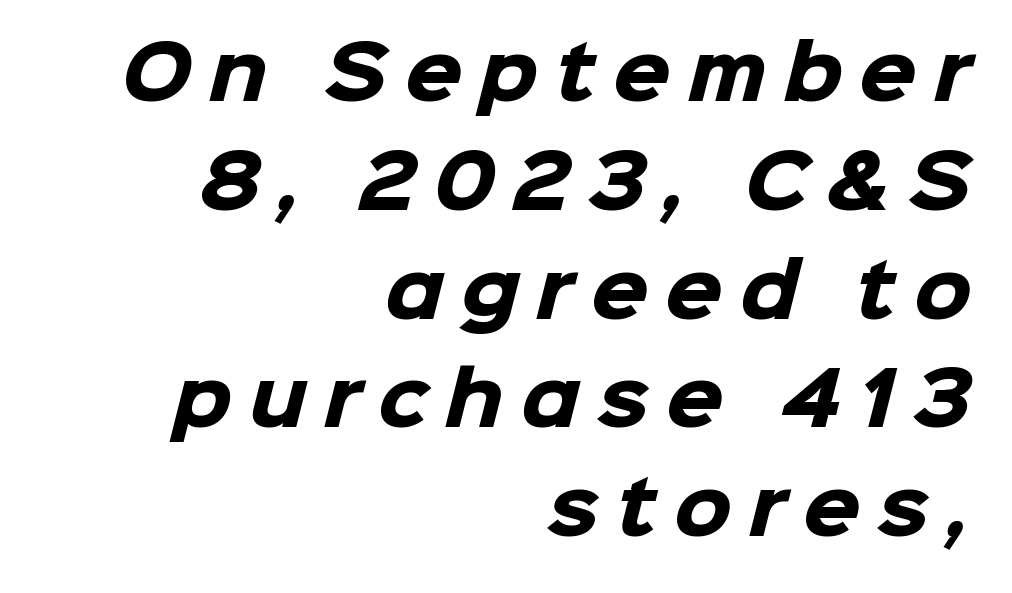
Q: Is the text bold? A: Yes.
Q: Is the typeface a serif or a sans-serif typeface? A: Sans-serif.
Q: Is the text underlined? A: No.
Q: How is the paragraph aligned? A: Right-aligned.
Q: Is the spacing between letters normal or unusually wide? A: Unusually wide.
Q: Is the spacing between lines tight, normal or loose? A: Normal.
Q: Width (condensed, normal, or wide)? A: Normal.
Q: Stroke contrast? A: Low.
Q: x-height? A: Medium.
Q: Monospaced? A: No.
